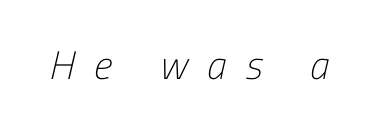
The image shows 40 px light, condensed sans-serif type; set unusually wide letter spacing (+0.48 em), not underlined; low stroke contrast and a medium x-height.
